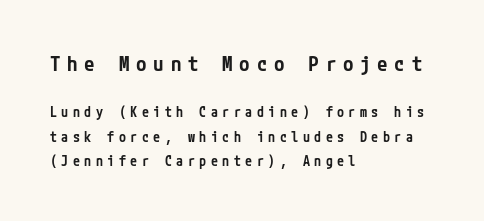
Q: Is the text bold? A: Semi-bold.
Q: Is the text italic (slanted)? A: No, it is upright.
Q: Is the text underlined? A: No.
Q: How is the paragraph aligned? A: Left-aligned.
Q: Is the spacing between letters normal or unusually wide? A: Unusually wide.
Q: Which block of text is set in a larger size, the first (top) or the second (bottom)? A: The first (top) one.
